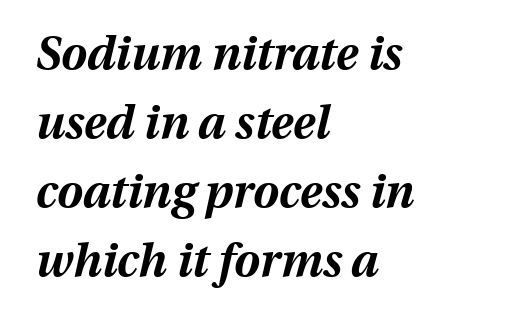
{"italic": "yes", "lean": "right", "slant_degrees": 13, "bold": "yes", "weight": "bold", "width": "normal", "stroke_contrast": "medium", "x_height": "medium", "monospaced": "no", "underline": "no", "align": "left", "line_spacing": "normal", "line_spacing_ratio": 1.5, "letter_spacing": "normal", "letter_spacing_em": 0.0, "glyph_px": 46}
